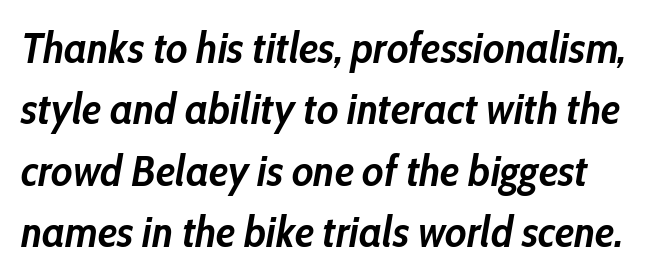
{"italic": "yes", "lean": "right", "slant_degrees": 10, "bold": "yes", "weight": "semibold", "width": "condensed", "stroke_contrast": "low", "x_height": "medium", "monospaced": "no", "underline": "no", "line_spacing": "normal", "line_spacing_ratio": 1.43, "letter_spacing": "normal", "letter_spacing_em": 0.0, "glyph_px": 43}
